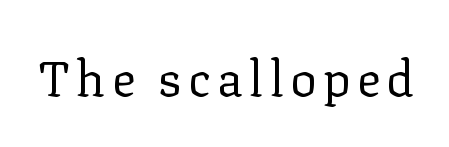
{"serif": "yes", "italic": "no", "bold": "no", "weight": "regular", "width": "normal", "stroke_contrast": "low", "x_height": "medium", "monospaced": "no", "underline": "no", "glyph_px": 49}
